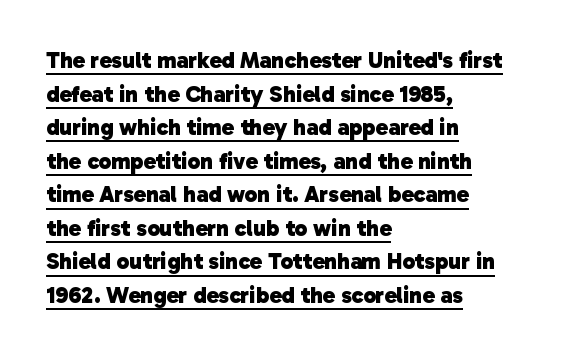
Q: Is the text bold? A: Yes.
Q: Is the text underlined? A: Yes.
Q: How is the paragraph aligned? A: Left-aligned.
Q: Is the spacing between letters normal or unusually wide? A: Normal.
Q: Is the spacing between lines tight, normal or loose? A: Normal.
